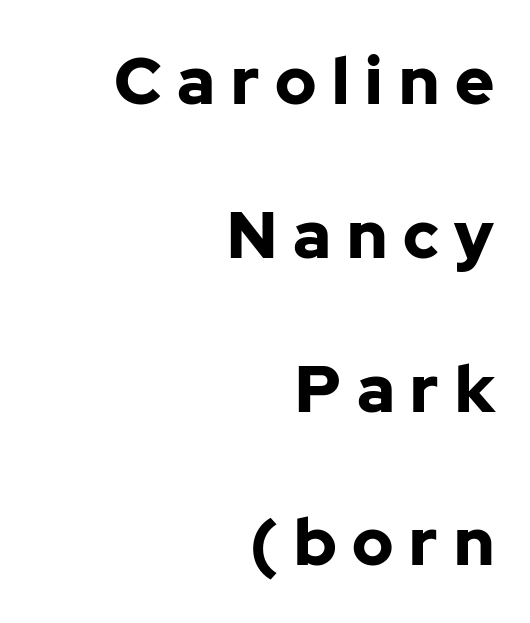
{"serif": "no", "italic": "no", "bold": "yes", "weight": "bold", "width": "normal", "stroke_contrast": "low", "x_height": "medium", "monospaced": "no", "underline": "no", "align": "right", "line_spacing": "loose", "line_spacing_ratio": 2.33, "letter_spacing": "wide", "letter_spacing_em": 0.24, "glyph_px": 66}
